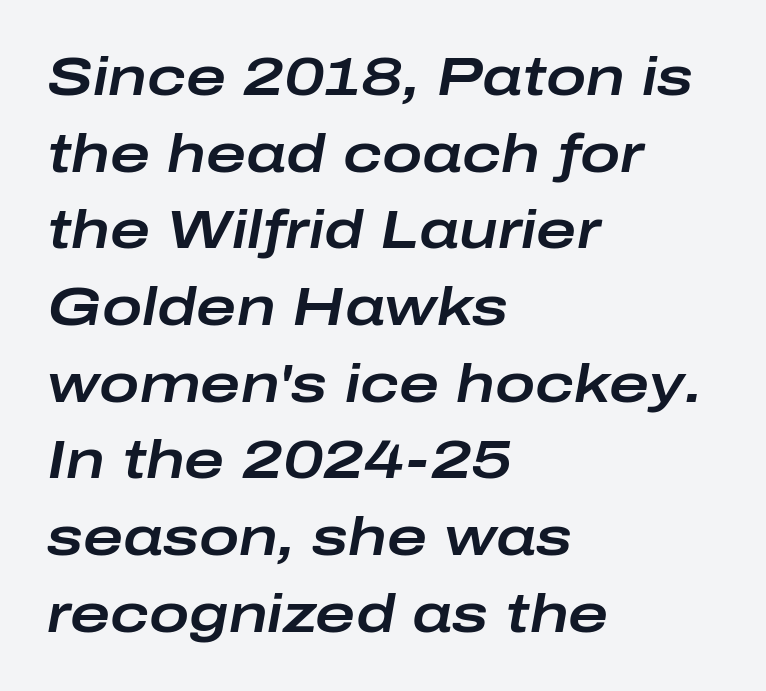
{"italic": "yes", "lean": "right", "slant_degrees": 10, "width": "wide", "stroke_contrast": "low", "x_height": "medium", "monospaced": "no", "underline": "no", "align": "left", "line_spacing": "normal", "line_spacing_ratio": 1.42, "letter_spacing": "normal", "letter_spacing_em": 0.0, "glyph_px": 54}
